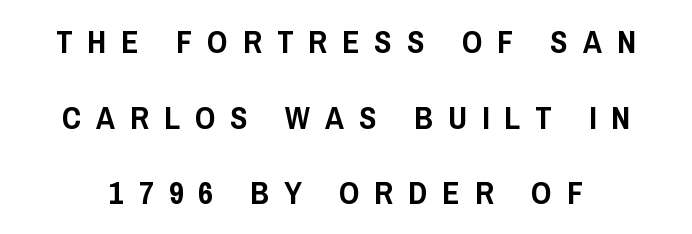
{"serif": "no", "italic": "no", "width": "condensed", "stroke_contrast": "low", "x_height": "large", "monospaced": "no", "underline": "no", "line_spacing": "loose", "line_spacing_ratio": 2.36, "letter_spacing": "wide", "letter_spacing_em": 0.47, "glyph_px": 32}
